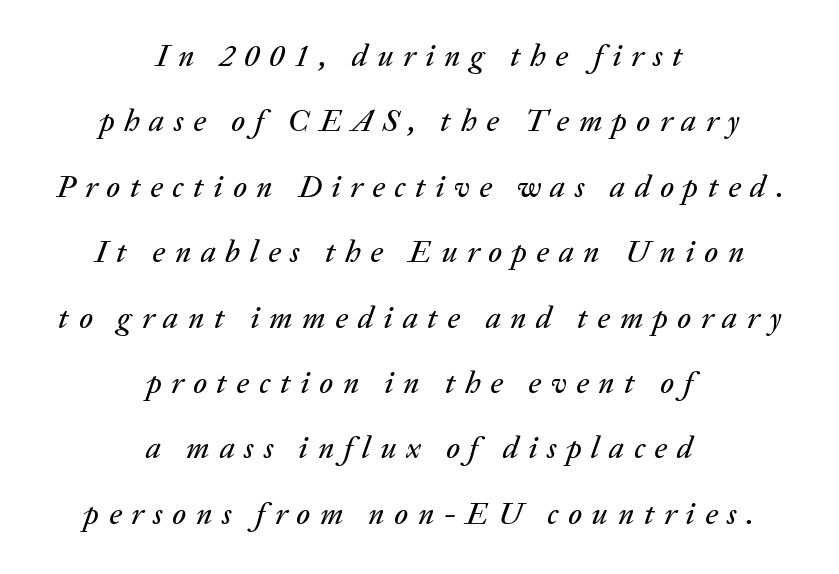
Words float on clear page, feet unadorned. Whoever set this chose breathing room over compactness in the vertical rhythm. Spacing between characters has been opened up far beyond the box default. Compared with a flush-left layout, this one balances lines on the center instead.
